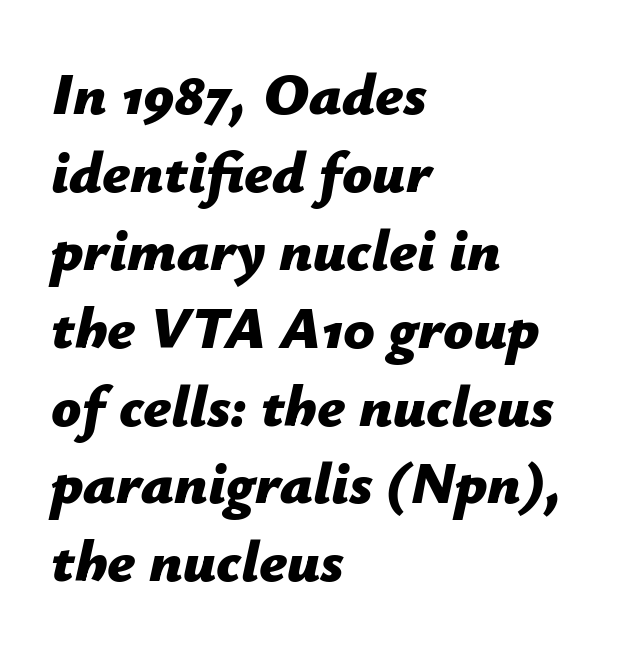
The image shows 59 px bold type, italic (leaning right); set left-aligned, normal line spacing (1.32x), normal letter spacing, not underlined; low stroke contrast and a medium x-height.
